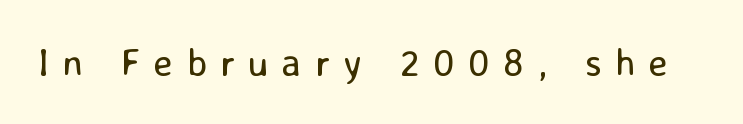
The image shows 38 px regular-weight sans-serif type, upright; set unusually wide letter spacing (+0.35 em), not underlined; low stroke contrast and a medium x-height.
